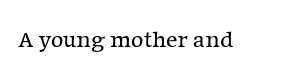
{"italic": "no", "bold": "no", "underline": "no", "letter_spacing": "normal", "letter_spacing_em": 0.0, "glyph_px": 24}
